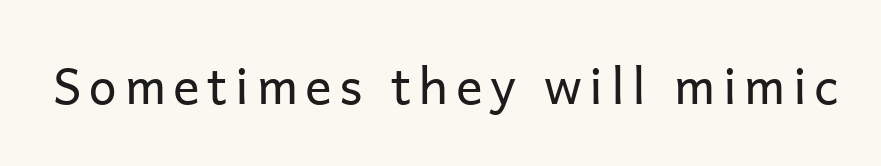
Q: Is the text bold? A: No.
Q: Is the text italic (slanted)? A: No, it is upright.
Q: Is the typeface a serif or a sans-serif typeface? A: Sans-serif.
Q: Is the text underlined? A: No.
Q: Width (condensed, normal, or wide)? A: Normal.
Q: Stroke contrast? A: Low.
Q: x-height? A: Medium.
Q: Monospaced? A: No.
